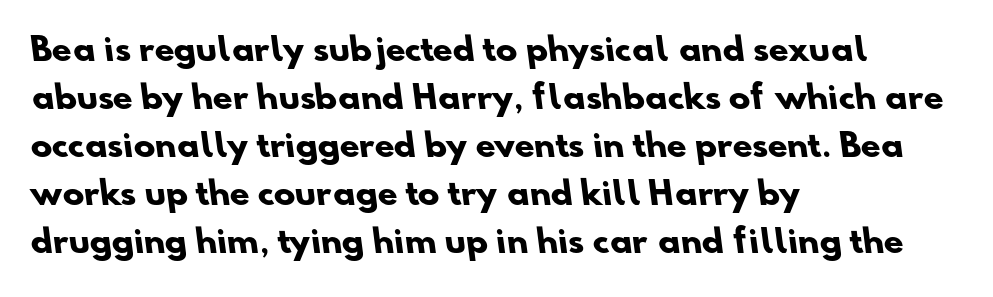
Caption: standard tracking, unaltered. Spacing verdict: proportional, widths tailored to each character. Nope, no serifs anywhere on these letters. The passage shown stacks its lines at a standard gap.
